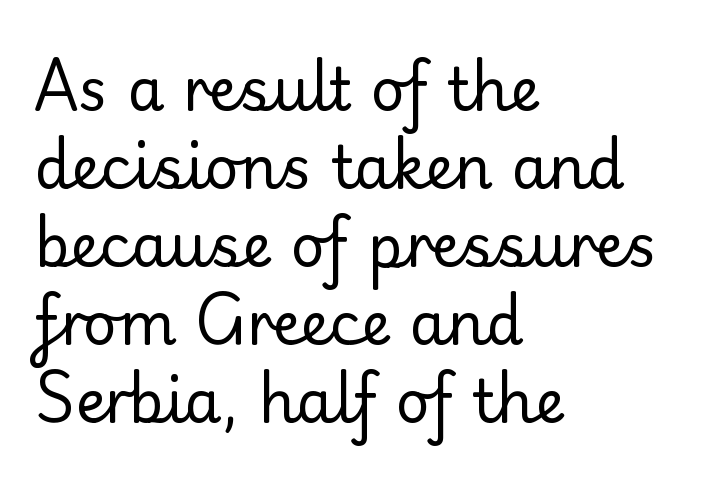
{"serif": "no", "italic": "no", "bold": "no", "weight": "regular", "width": "normal", "stroke_contrast": "low", "x_height": "small", "monospaced": "no", "underline": "no", "align": "left", "line_spacing": "normal", "line_spacing_ratio": 1.32, "letter_spacing": "normal", "letter_spacing_em": 0.0, "glyph_px": 59}
